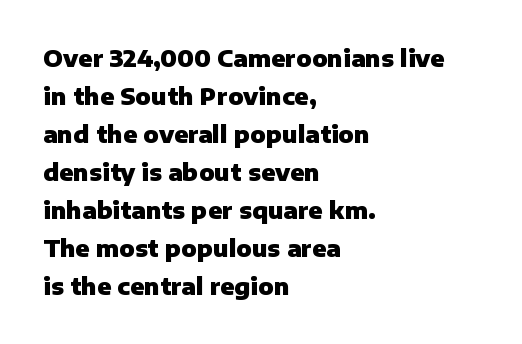
The vertical gap from one line to the next is medium. Type without underlining. Posture: straight, roman, zero tilt. Thick stems and heavy bowls — unmistakably bold.
